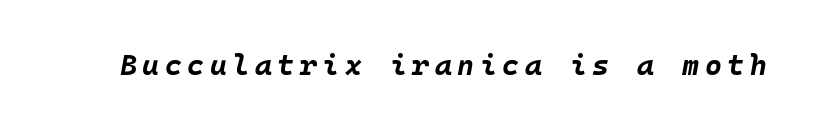
This rendering features lettering with no underline. The face used here has a pronounced slope to its letters. The letters are bold, with thick, heavy strokes.
